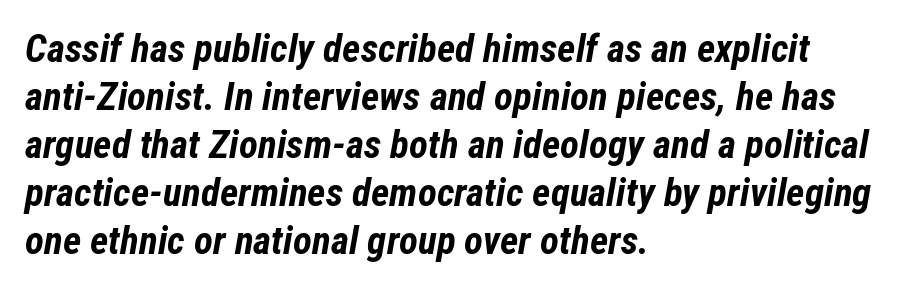
{"italic": "yes", "lean": "right", "slant_degrees": 12, "bold": "yes", "weight": "bold", "width": "condensed", "stroke_contrast": "low", "x_height": "medium", "monospaced": "no", "underline": "no", "align": "left", "line_spacing_ratio": 1.23, "letter_spacing": "normal", "letter_spacing_em": 0.0, "glyph_px": 39}
